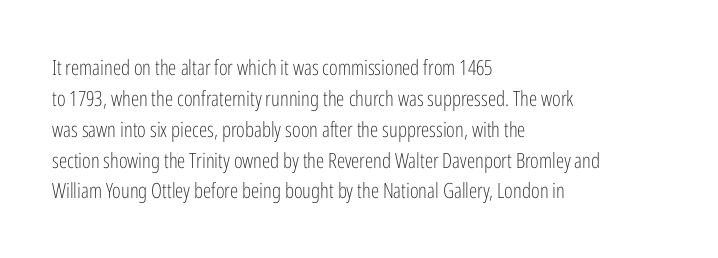
The image shows 21 px text type, upright; set left-aligned, normal line spacing (1.47x), normal letter spacing, not underlined.
